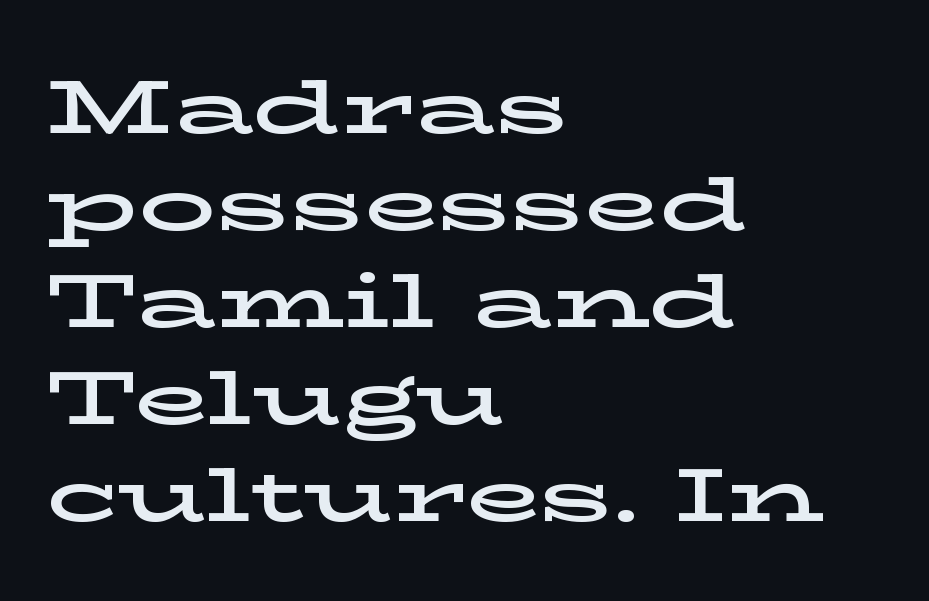
Line beginnings align vertically; line endings do not. Evenly set lines give the paragraph a standard silhouette. Each letter's strokes conclude with small projecting serifs. Any mark beneath the type? The region is blank. Characters follow at the spacing the type designer built in. A roman cut, with each character standing at attention.
